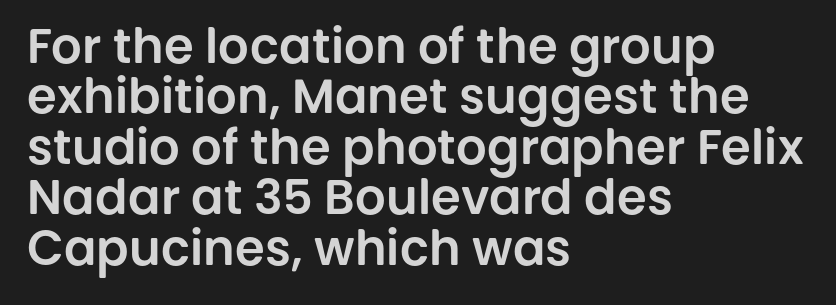
{"serif": "no", "italic": "no", "width": "normal", "stroke_contrast": "low", "x_height": "large", "monospaced": "no", "underline": "no", "align": "left", "line_spacing": "tight", "line_spacing_ratio": 1.05, "letter_spacing": "normal", "letter_spacing_em": 0.0, "glyph_px": 48}
